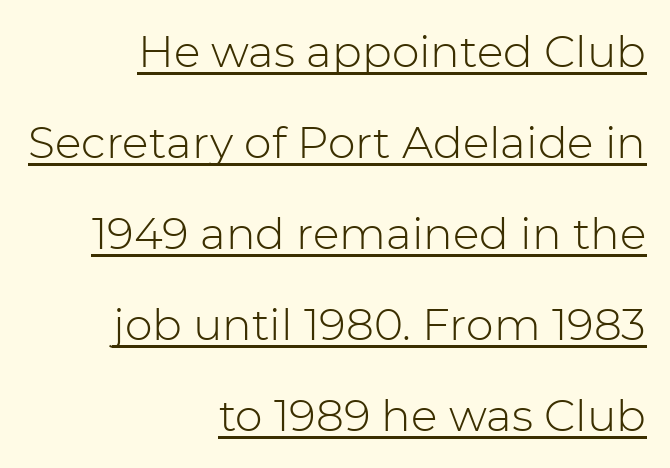
{"serif": "no", "italic": "no", "bold": "no", "weight": "light", "width": "normal", "stroke_contrast": "low", "x_height": "medium", "monospaced": "no", "underline": "yes", "align": "right", "line_spacing": "loose", "line_spacing_ratio": 2.07, "letter_spacing": "normal", "letter_spacing_em": 0.0, "glyph_px": 44}
